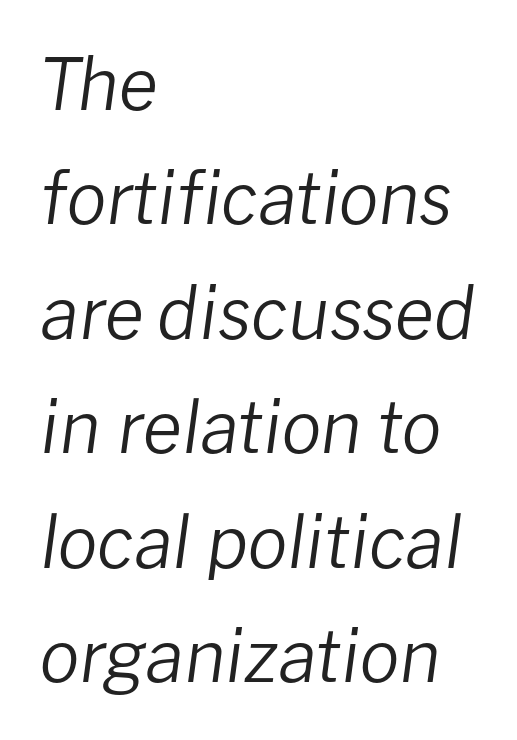
The image shows 72 px regular-weight type, italic (leaning right); set left-aligned, normal line spacing (1.59x), normal letter spacing, not underlined; low stroke contrast and a medium x-height.
